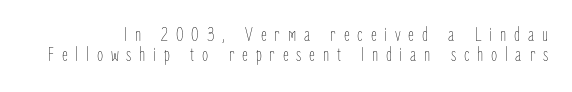
Q: Is the text bold? A: No.
Q: Is the text italic (slanted)? A: No, it is upright.
Q: Is the text underlined? A: No.
Q: Is the spacing between letters normal or unusually wide? A: Unusually wide.
Q: Is the spacing between lines tight, normal or loose? A: Tight.
